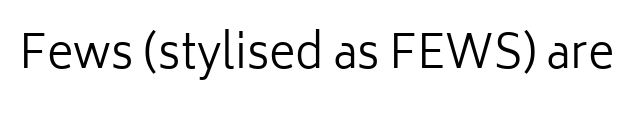
{"serif": "no", "italic": "no", "bold": "no", "weight": "regular", "width": "normal", "stroke_contrast": "low", "x_height": "medium", "monospaced": "no", "underline": "no", "letter_spacing": "normal", "letter_spacing_em": 0.0, "glyph_px": 45}
